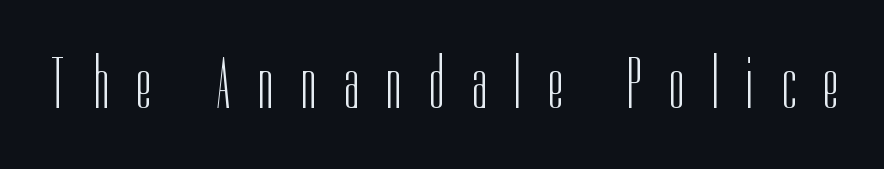
Q: Is the text bold? A: No.
Q: Is the text italic (slanted)? A: No, it is upright.
Q: Is the typeface a serif or a sans-serif typeface? A: Sans-serif.
Q: Is the text underlined? A: No.
Q: Is the spacing between letters normal or unusually wide? A: Unusually wide.
Q: Width (condensed, normal, or wide)? A: Condensed.
Q: Stroke contrast? A: Low.
Q: x-height? A: Medium.
Q: Monospaced? A: No.
